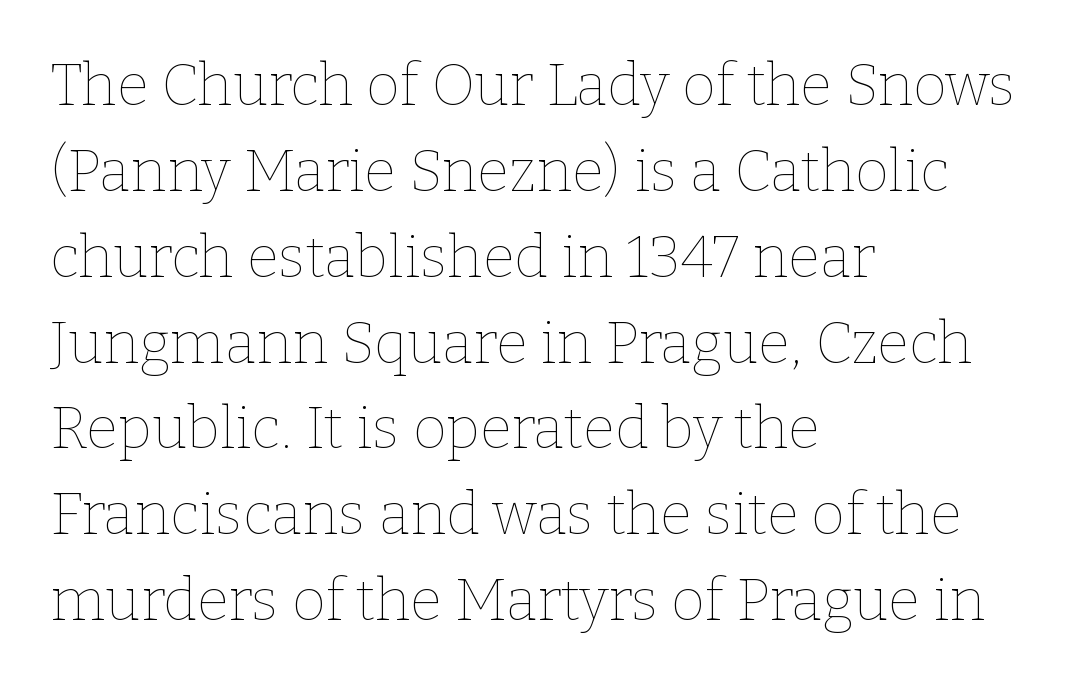
Look at the tracking — it's just the regular setting, nothing added. The ragged edge is on the right, which tells us the setting is flush left. Leading matches the norm, producing a regular column. Think standard paragraph weight, or any step lighter than that. Here the designer chose a conventional face with non-uniform glyph widths. The specimen reads as upright at a glance.
